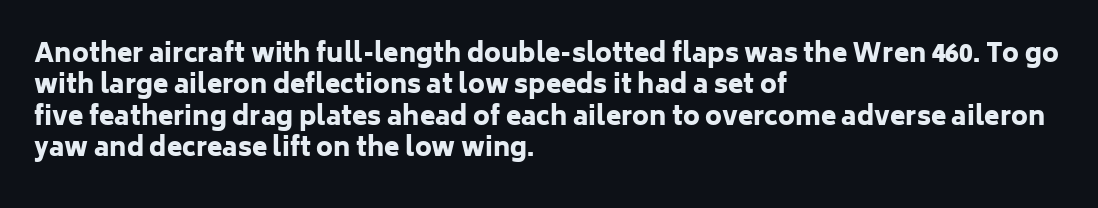
The image shows 25 px bold type, upright; set left-aligned, normal line spacing (1.26x), normal letter spacing, not underlined.
